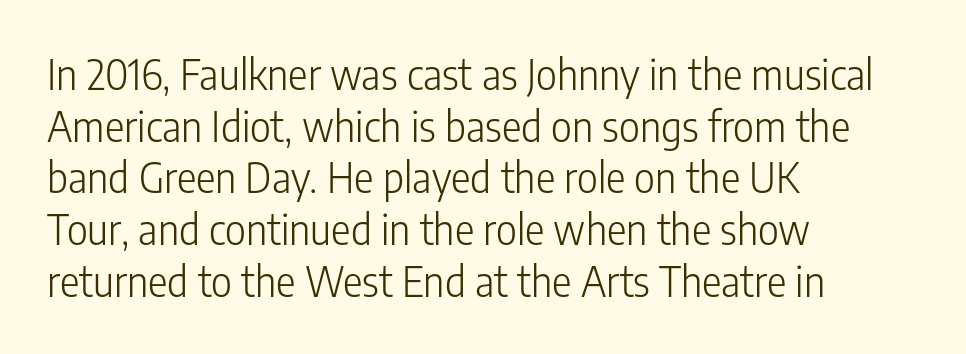
The image shows 41 px light, condensed sans-serif type, upright; set left-aligned, normal line spacing (1.26x), normal letter spacing, not underlined; low stroke contrast and a medium x-height.
